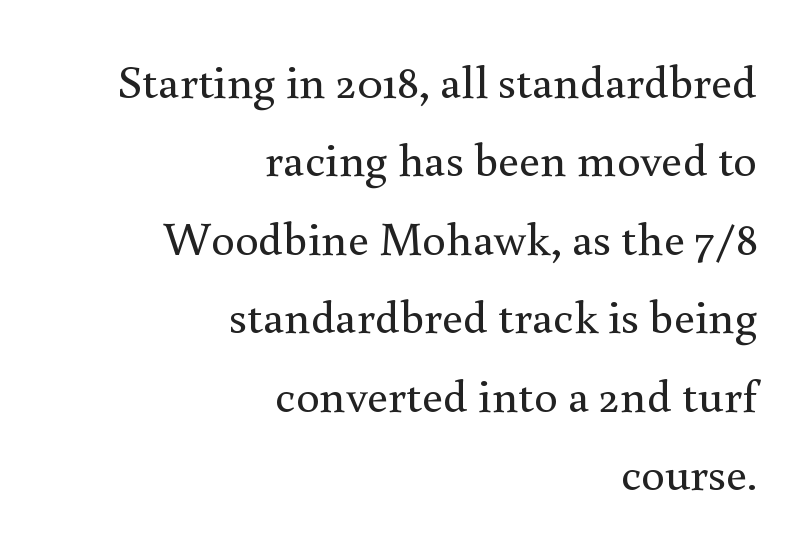
Q: Is the text bold? A: No.
Q: Is the text italic (slanted)? A: No, it is upright.
Q: Is the typeface a serif or a sans-serif typeface? A: Serif.
Q: Is the text underlined? A: No.
Q: How is the paragraph aligned? A: Right-aligned.
Q: Is the spacing between letters normal or unusually wide? A: Normal.
Q: Is the spacing between lines tight, normal or loose? A: Normal.
Q: Width (condensed, normal, or wide)? A: Normal.
Q: x-height? A: Small.
Q: Monospaced? A: No.
